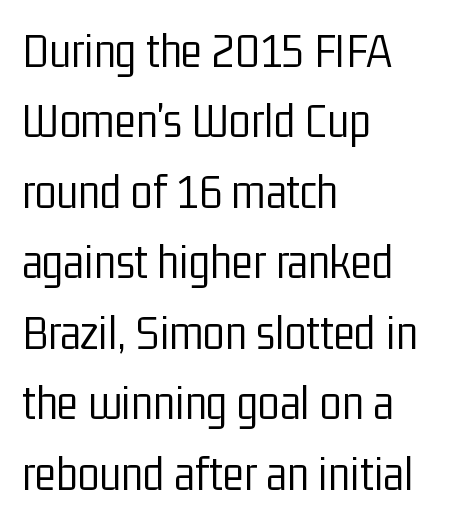
The image shows 50 px light, condensed sans-serif type, upright; set left-aligned, normal line spacing (1.41x), normal letter spacing, not underlined; low stroke contrast and a medium x-height.
